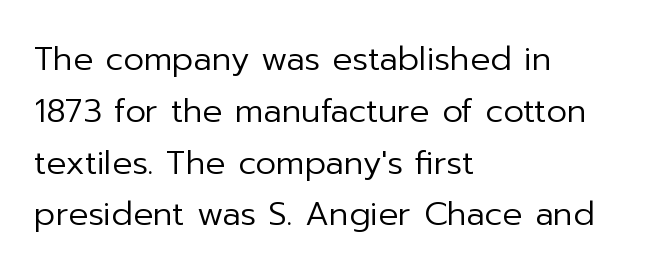
Q: Is the text bold? A: No.
Q: Is the text italic (slanted)? A: No, it is upright.
Q: Is the typeface a serif or a sans-serif typeface? A: Sans-serif.
Q: Is the text underlined? A: No.
Q: How is the paragraph aligned? A: Left-aligned.
Q: Is the spacing between letters normal or unusually wide? A: Normal.
Q: Is the spacing between lines tight, normal or loose? A: Normal.
Q: Width (condensed, normal, or wide)? A: Normal.
Q: Stroke contrast? A: Low.
Q: x-height? A: Medium.
Q: Monospaced? A: No.
